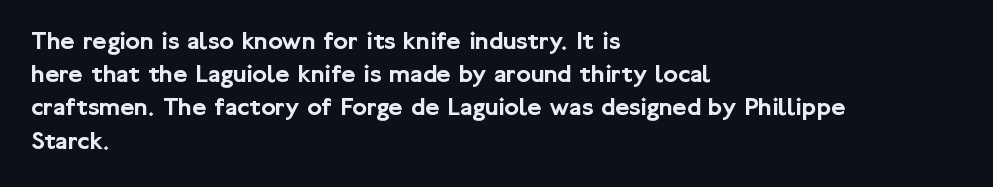
{"italic": "no", "underline": "no", "align": "left", "line_spacing_ratio": 1.23, "letter_spacing": "normal", "letter_spacing_em": 0.0, "glyph_px": 27}
